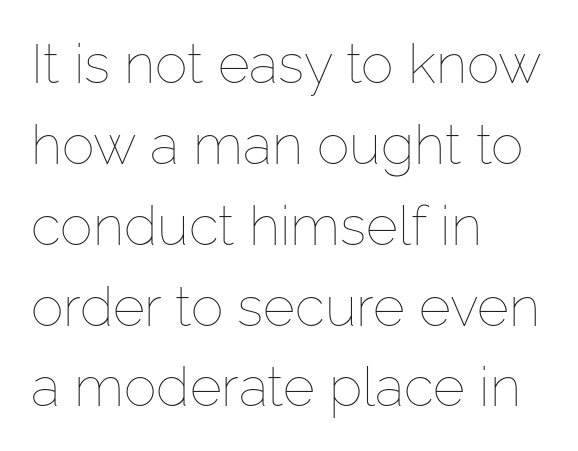
Q: Is the text bold? A: No.
Q: Is the text italic (slanted)? A: No, it is upright.
Q: Is the text underlined? A: No.
Q: How is the paragraph aligned? A: Left-aligned.
Q: Is the spacing between letters normal or unusually wide? A: Normal.
Q: Is the spacing between lines tight, normal or loose? A: Normal.
Q: Width (condensed, normal, or wide)? A: Normal.
Q: Stroke contrast? A: Low.
Q: x-height? A: Medium.
Q: Monospaced? A: No.
